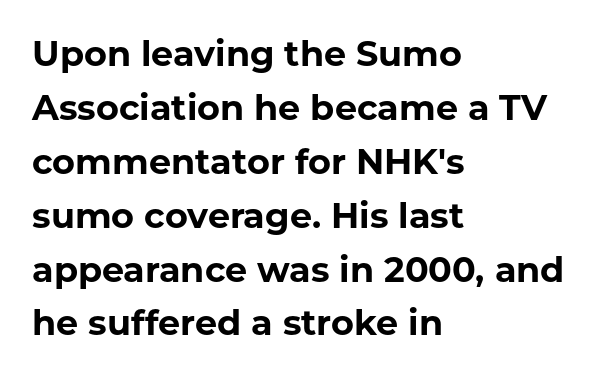
Q: Is the text bold? A: Yes.
Q: Is the text italic (slanted)? A: No, it is upright.
Q: Is the typeface a serif or a sans-serif typeface? A: Sans-serif.
Q: Is the text underlined? A: No.
Q: How is the paragraph aligned? A: Left-aligned.
Q: Is the spacing between letters normal or unusually wide? A: Normal.
Q: Is the spacing between lines tight, normal or loose? A: Normal.
Q: Width (condensed, normal, or wide)? A: Normal.
Q: Stroke contrast? A: Low.
Q: x-height? A: Medium.
Q: Monospaced? A: No.
